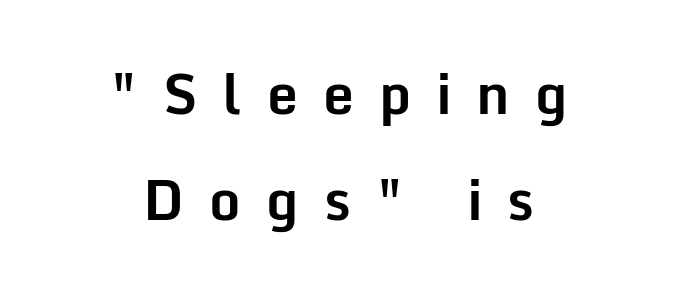
Caption: multi-line text, centered on the measure. You can tell it's not italic because the verticals are truly vertical. Serifs: no, the terminals of the letterforms are clean. You could not count columns in this text — the font is proportionally spaced.
